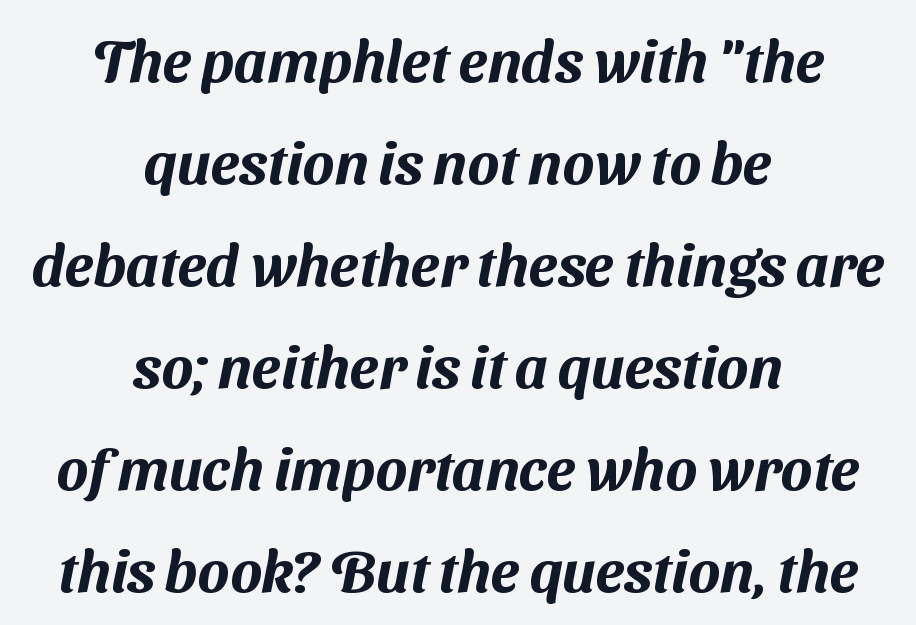
Any mark beneath the type? The region is blank. Glyph-to-glyph distance matches everyday printed text. The face used here is proportionally spaced, like ordinary book or web type. The passage is arranged like a title page — every line centered.
